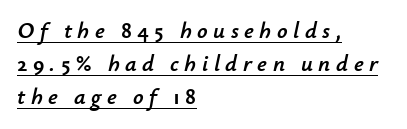
The image shows 23 px text type, italic (leaning right); set left-aligned, normal line spacing (1.44x), unusually wide letter spacing (+0.24 em), underlined.
